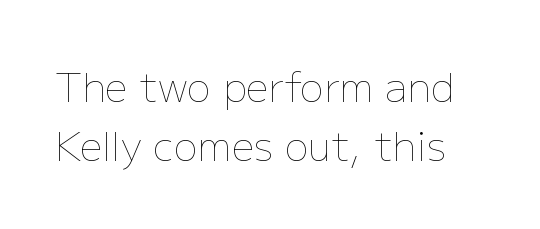
The image shows 40 px thin type, upright; set normal line spacing (1.48x), normal letter spacing, not underlined; low stroke contrast and a medium x-height.
